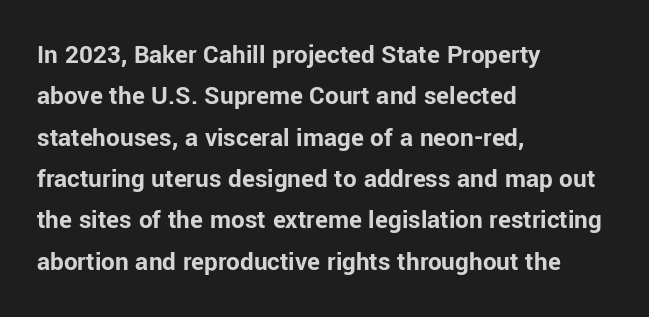
Q: Is the text bold? A: Yes.
Q: Is the text italic (slanted)? A: No, it is upright.
Q: Is the text underlined? A: No.
Q: How is the paragraph aligned? A: Left-aligned.
Q: Is the spacing between letters normal or unusually wide? A: Normal.
Q: Is the spacing between lines tight, normal or loose? A: Normal.
